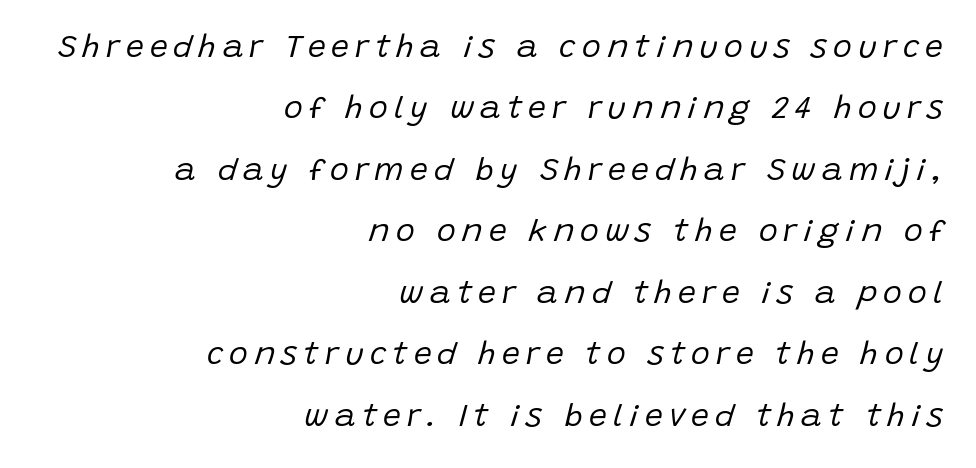
Visually the block forms a straight wall on the right and a jagged coastline on the left. Emphasis-style slanted type is in use. Think standard paragraph weight, or any step lighter than that. The area under the type is left untouched.
